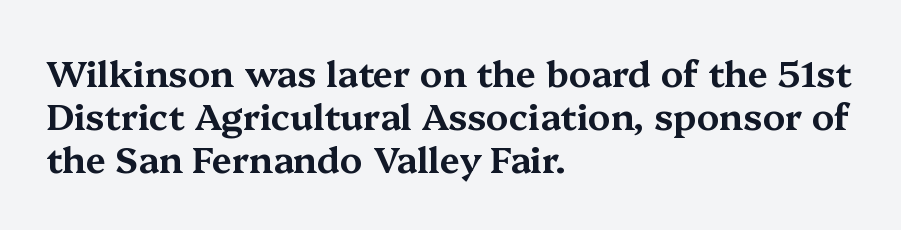
Q: Is the text italic (slanted)? A: No, it is upright.
Q: Is the typeface a serif or a sans-serif typeface? A: Serif.
Q: Is the text underlined? A: No.
Q: How is the paragraph aligned? A: Left-aligned.
Q: Is the spacing between letters normal or unusually wide? A: Normal.
Q: Width (condensed, normal, or wide)? A: Wide.
Q: Stroke contrast? A: Medium.
Q: x-height? A: Medium.
Q: Monospaced? A: No.
